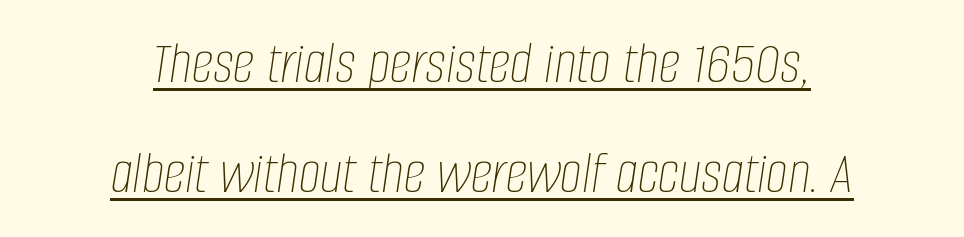
This rendering features underlined lettering. This rendering leaves character spacing at its baseline value. Stroke thickness stays within the range of a standard reading face or lighter. The text carries the slant typical of an italic or oblique font. The paragraph shown floats in the horizontal middle. Character widths vary here, with narrow letters taking less room than wide ones.
